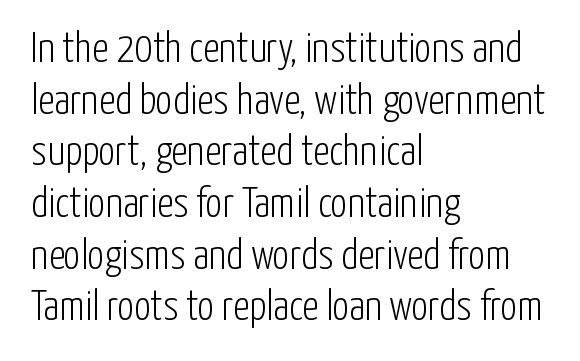
{"serif": "no", "italic": "no", "bold": "no", "weight": "light", "width": "condensed", "stroke_contrast": "low", "x_height": "medium", "monospaced": "no", "underline": "no", "align": "left", "line_spacing_ratio": 1.23, "letter_spacing": "normal", "letter_spacing_em": 0.0, "glyph_px": 42}
